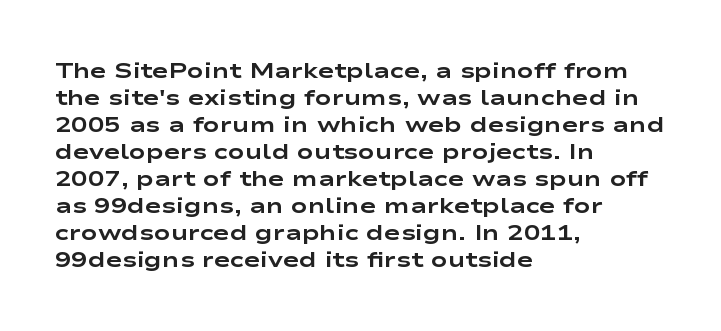
The image shows 22 px bold type, upright; set left-aligned, line spacing 1.23x, normal letter spacing, not underlined.
